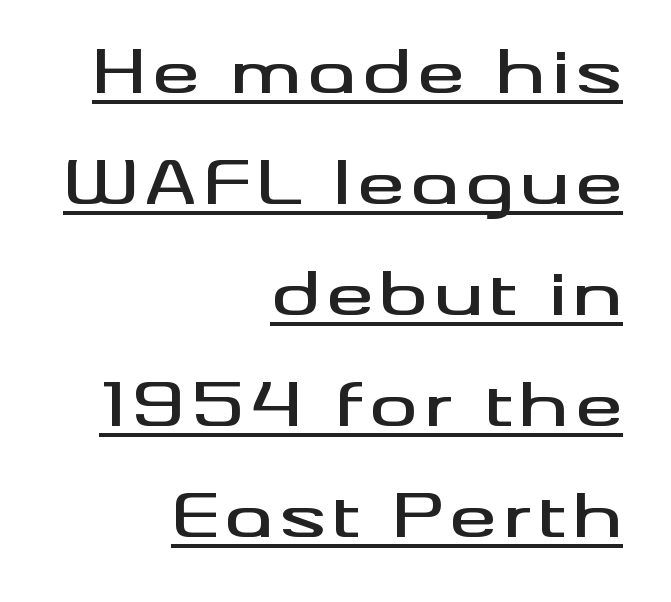
Type style note: lacks serifs. Every character sits straight up, as roman type does. Notice how a bar underscores the lettering throughout. Each letter keeps its own natural width here, so spacing adapts to shape.
